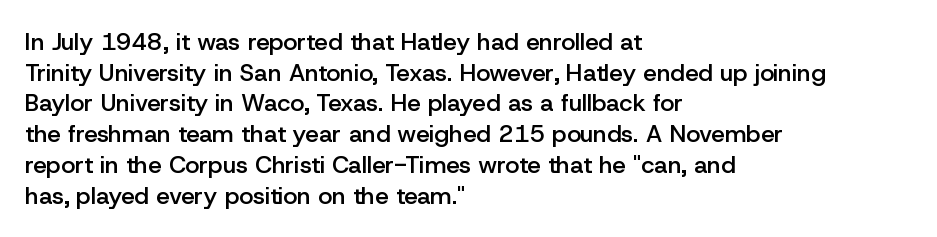
{"italic": "no", "bold": "semi", "underline": "no", "align": "left", "line_spacing": "normal", "line_spacing_ratio": 1.28, "letter_spacing": "normal", "letter_spacing_em": 0.0, "glyph_px": 24}
